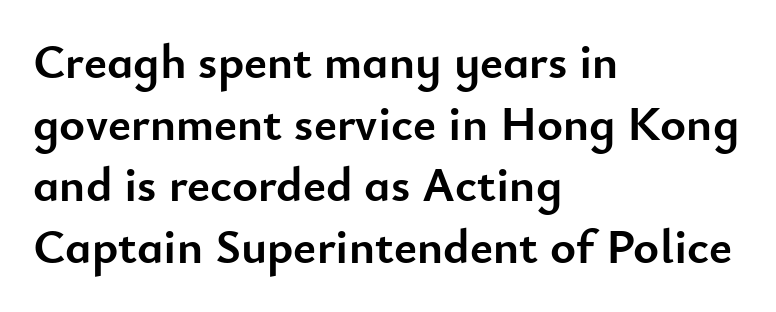
Q: Is the text bold? A: Yes.
Q: Is the text italic (slanted)? A: No, it is upright.
Q: Is the typeface a serif or a sans-serif typeface? A: Sans-serif.
Q: Is the text underlined? A: No.
Q: How is the paragraph aligned? A: Left-aligned.
Q: Is the spacing between letters normal or unusually wide? A: Normal.
Q: Is the spacing between lines tight, normal or loose? A: Normal.
Q: Width (condensed, normal, or wide)? A: Normal.
Q: Stroke contrast? A: Low.
Q: x-height? A: Small.
Q: Monospaced? A: No.
